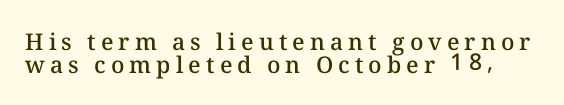
{"italic": "no", "bold": "semi", "underline": "no", "line_spacing": "tight", "line_spacing_ratio": 1.0, "letter_spacing": "wide", "letter_spacing_em": 0.22, "glyph_px": 23}
